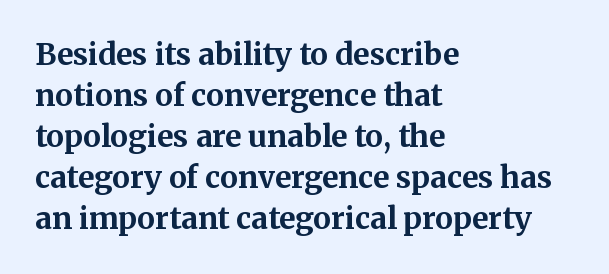
Is this a fixed-width face? No — the glyphs have proportional, varying widths. The compositor pushed each line to the left boundary. These lines were composed using upright roman letters. Descender tails drop into unmarked territory. Line spacing here is normal.
